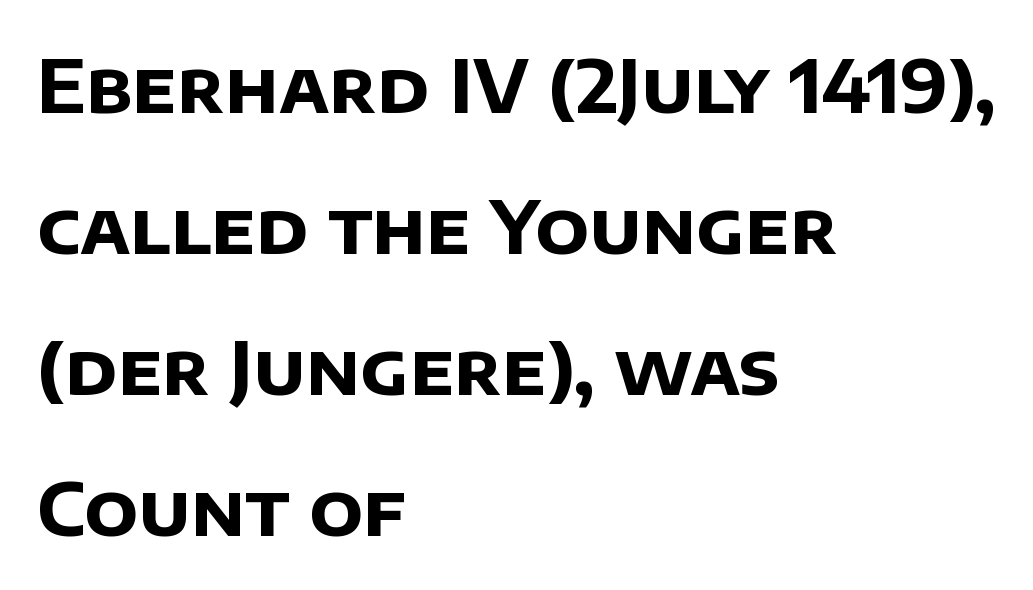
{"serif": "no", "bold": "yes", "weight": "bold", "width": "normal", "stroke_contrast": "low", "x_height": "large", "monospaced": "no", "underline": "no", "align": "left", "line_spacing": "loose", "line_spacing_ratio": 1.93, "letter_spacing": "normal", "letter_spacing_em": 0.0, "glyph_px": 73}
